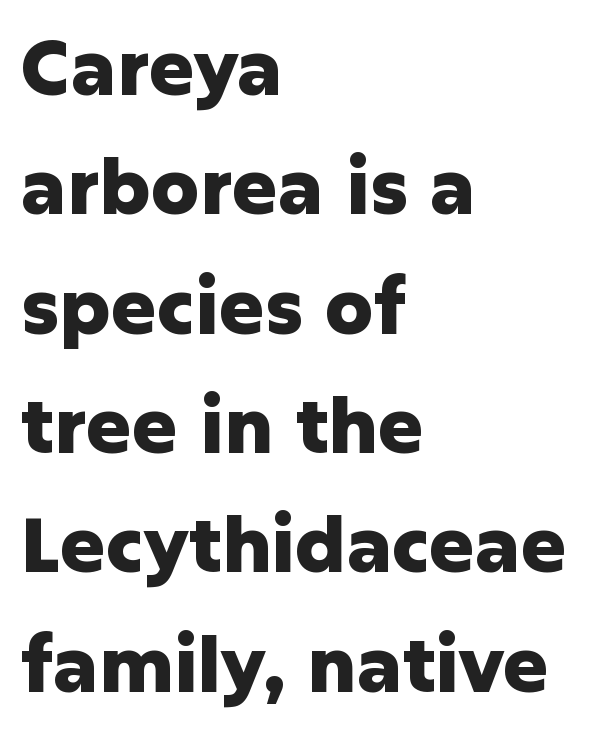
Glance below the letters and you will spot only blank space. Successive baselines arrive at the customary interval. The passage shown is typed in a proportional face where columns would drift. Set as a true bold cut, around the 700 mark.
